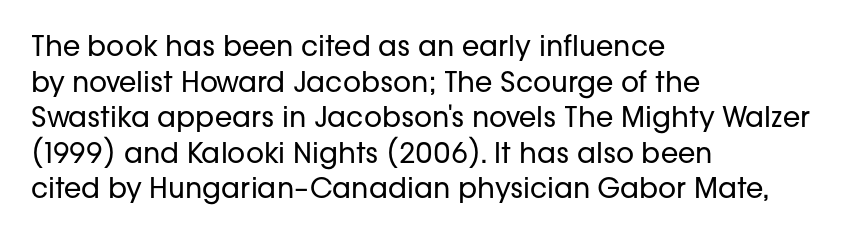
{"serif": "no", "italic": "no", "bold": "no", "weight": "regular", "width": "normal", "stroke_contrast": "low", "x_height": "medium", "monospaced": "no", "underline": "no", "align": "left", "line_spacing": "normal", "line_spacing_ratio": 1.27, "letter_spacing": "normal", "letter_spacing_em": 0.0, "glyph_px": 28}
